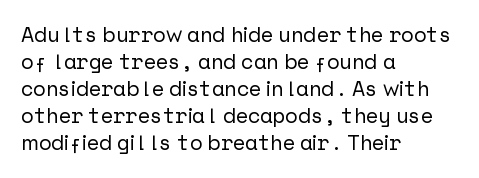
No word sits above an underline. Rendered with straight, roman letterforms. A typesetter would call this leading conventional body-copy spacing. Nothing unusual about the tracking: characters are spaced as the font intends. Line starts are locked; line ends wander.
